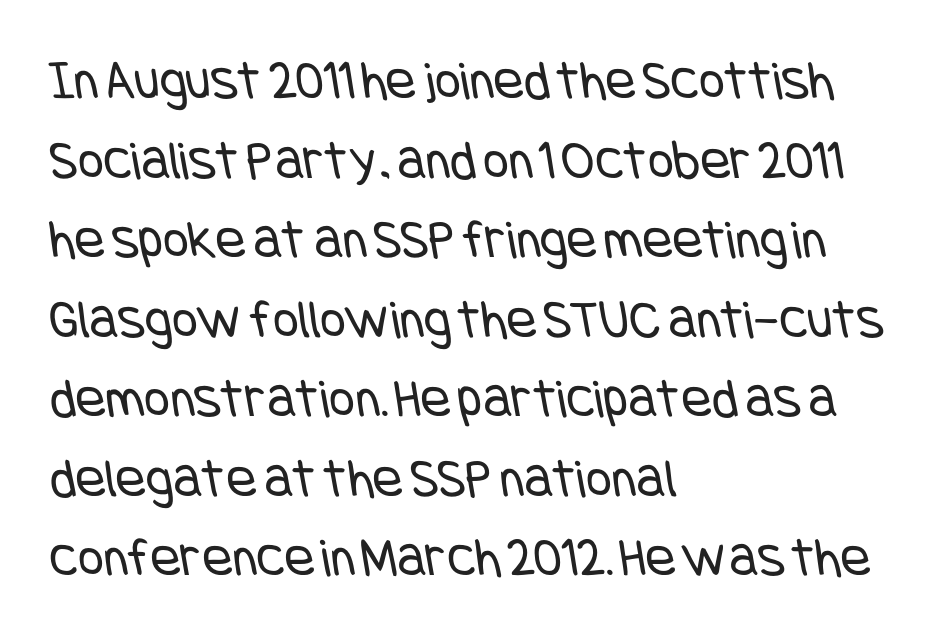
A clean baseline with only descenders dipping below it. This rendering employs a face without finishing strokes, i.e., a sans-serif. This reads as an unemphasized weight, regular at the heaviest. The typesetter chose a ragged-right arrangement here.
